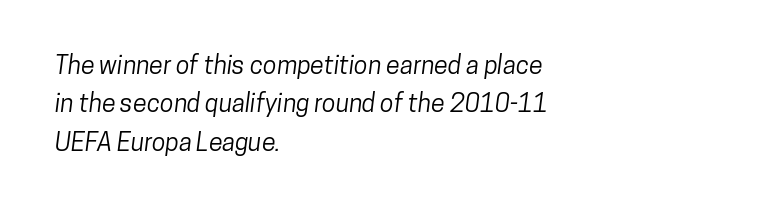
{"underline": "no", "align": "left", "line_spacing": "normal", "line_spacing_ratio": 1.54, "letter_spacing": "normal", "letter_spacing_em": 0.0, "glyph_px": 25}
